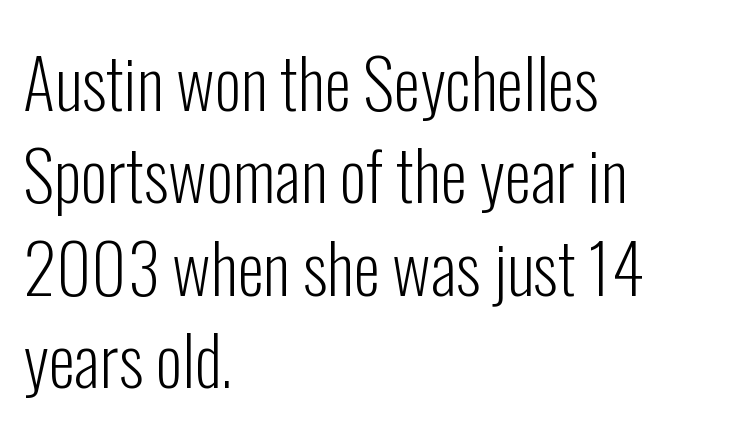
{"serif": "no", "italic": "no", "bold": "no", "weight": "light", "width": "condensed", "stroke_contrast": "low", "x_height": "medium", "monospaced": "no", "underline": "no", "align": "left", "line_spacing": "normal", "line_spacing_ratio": 1.36, "letter_spacing": "normal", "letter_spacing_em": 0.0, "glyph_px": 68}
